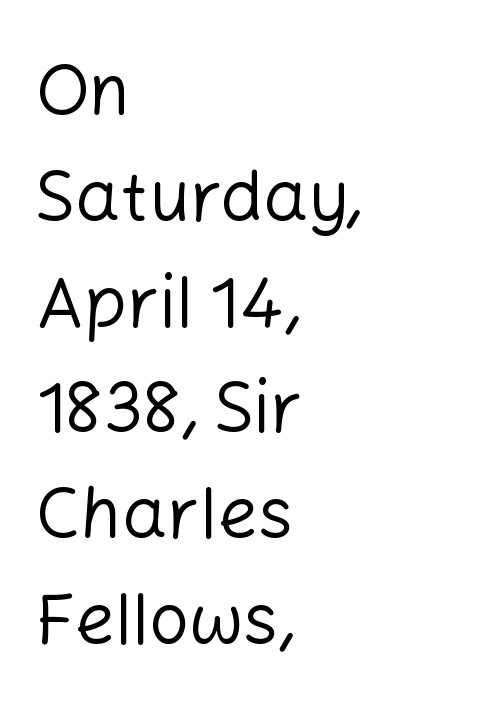
Q: Is the text bold? A: No.
Q: Is the text italic (slanted)? A: No, it is upright.
Q: Is the typeface a serif or a sans-serif typeface? A: Sans-serif.
Q: Is the text underlined? A: No.
Q: How is the paragraph aligned? A: Left-aligned.
Q: Is the spacing between letters normal or unusually wide? A: Normal.
Q: Is the spacing between lines tight, normal or loose? A: Normal.
Q: Width (condensed, normal, or wide)? A: Normal.
Q: Stroke contrast? A: Low.
Q: x-height? A: Medium.
Q: Monospaced? A: No.
